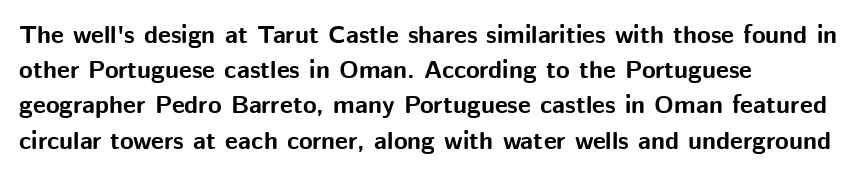
The image shows 25 px bold type, upright; set left-aligned, normal line spacing (1.41x), normal letter spacing, not underlined.
